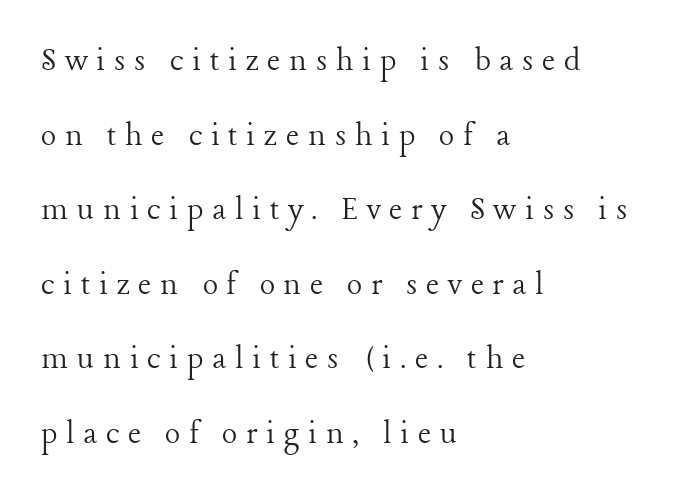
{"serif": "yes", "italic": "no", "bold": "no", "weight": "light", "width": "normal", "stroke_contrast": "low", "x_height": "medium", "monospaced": "no", "underline": "no", "align": "left", "line_spacing": "loose", "line_spacing_ratio": 2.07, "letter_spacing": "wide", "letter_spacing_em": 0.24, "glyph_px": 36}
